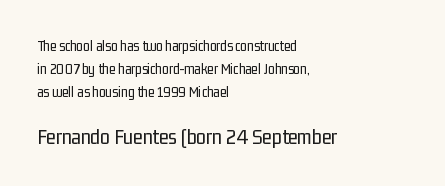
Q: Is the text bold? A: No.
Q: Is the text italic (slanted)? A: No, it is upright.
Q: Is the text underlined? A: No.
Q: How is the paragraph aligned? A: Left-aligned.
Q: Is the spacing between letters normal or unusually wide? A: Normal.
Q: Is the spacing between lines tight, normal or loose? A: Normal.
Q: Which block of text is set in a larger size, the first (top) or the second (bottom)? A: The second (bottom) one.
